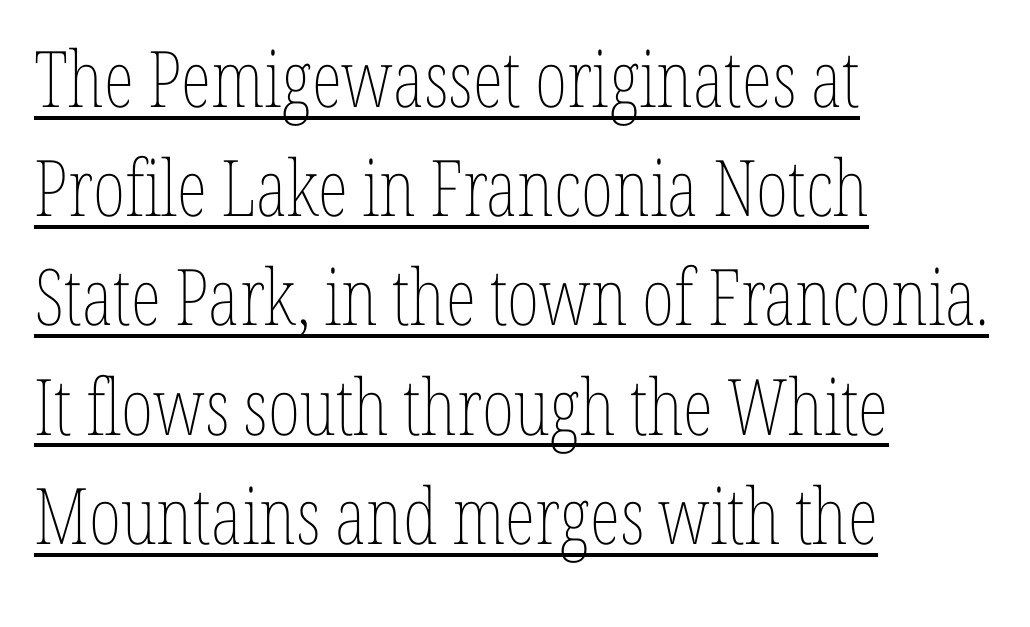
Q: Is the text bold? A: No.
Q: Is the text italic (slanted)? A: No, it is upright.
Q: Is the text underlined? A: Yes.
Q: How is the paragraph aligned? A: Left-aligned.
Q: Is the spacing between letters normal or unusually wide? A: Normal.
Q: Is the spacing between lines tight, normal or loose? A: Normal.
Q: Width (condensed, normal, or wide)? A: Condensed.
Q: Stroke contrast? A: Low.
Q: x-height? A: Medium.
Q: Monospaced? A: No.
